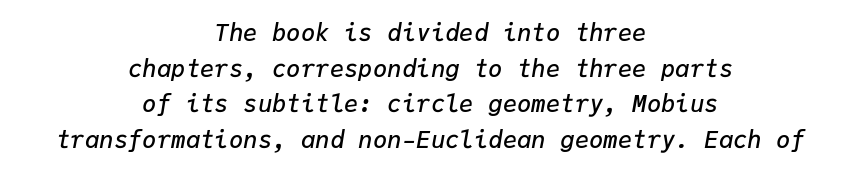
The block of text has a typical density, with ordinary space between rows. The letters are semibold — heavier than regular but short of a full bold. Alignment: centered. Lines of text with bare space underneath.
